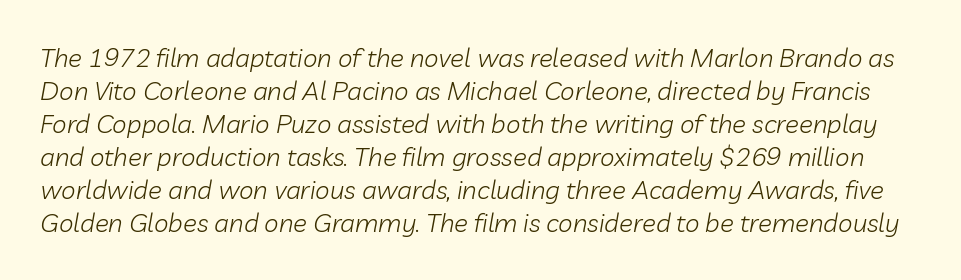
Q: Is the text bold? A: No.
Q: Is the text italic (slanted)? A: Yes, it leans right by about 10 degrees.
Q: Is the text underlined? A: No.
Q: Is the spacing between letters normal or unusually wide? A: Normal.
Q: Is the spacing between lines tight, normal or loose? A: Normal.
